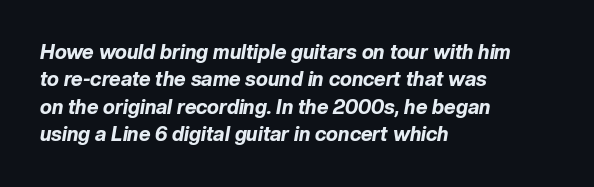
Q: Is the text bold? A: Yes.
Q: Is the text italic (slanted)? A: Yes, it leans right by about 10 degrees.
Q: Is the text underlined? A: No.
Q: How is the paragraph aligned? A: Left-aligned.
Q: Is the spacing between letters normal or unusually wide? A: Normal.
Q: Is the spacing between lines tight, normal or loose? A: Normal.
